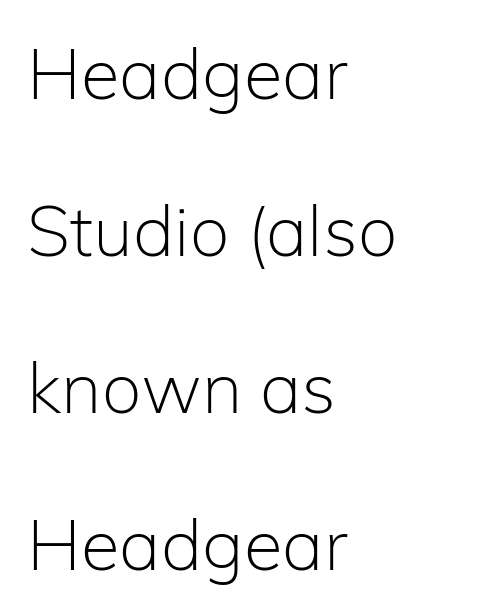
The image shows 71 px light sans-serif type, upright; set left-aligned, loose line spacing (2.21x), normal letter spacing, not underlined; low stroke contrast and a medium x-height.
